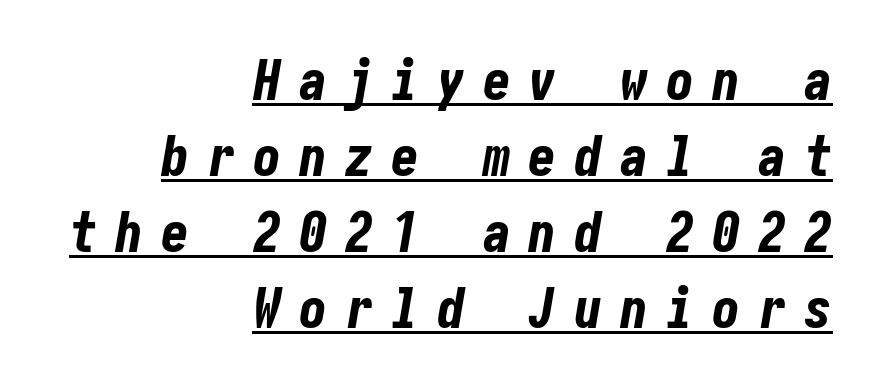
A normal amount of white space separates one row of letters from the next. Typographic density is high because the face is bold. This sample uses an oblique cut, with every glyph tilted off the vertical. Looks like someone drew a line under every word here.
